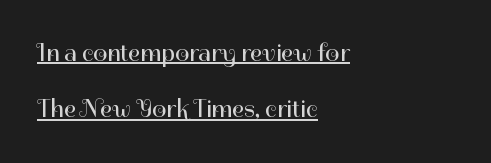
The image shows 25 px text type, upright; set left-aligned, loose line spacing (2.25x), normal letter spacing, underlined.
